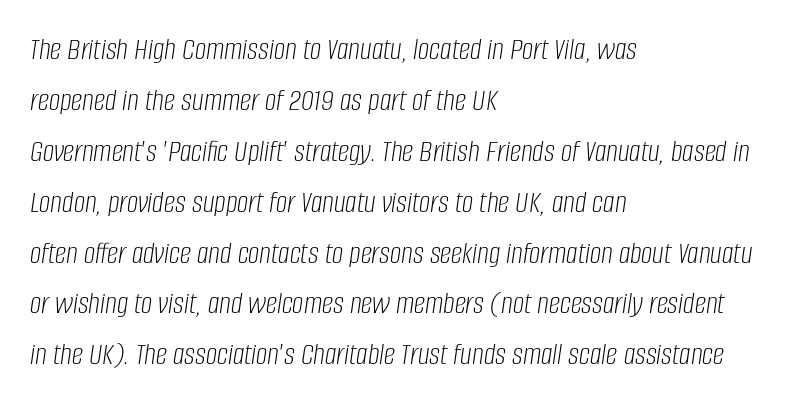
{"italic": "yes", "lean": "right", "slant_degrees": 8, "bold": "no", "weight": "light", "width": "condensed", "stroke_contrast": "low", "x_height": "large", "monospaced": "no", "underline": "no", "align": "left", "line_spacing": "normal", "line_spacing_ratio": 1.59, "letter_spacing": "normal", "letter_spacing_em": 0.0, "glyph_px": 32}
